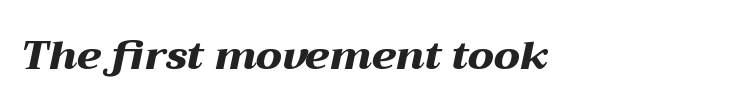
Q: Is the text bold? A: Yes.
Q: Is the text italic (slanted)? A: Yes, it leans right by about 12 degrees.
Q: Is the text underlined? A: No.
Q: How is the paragraph aligned? A: Left-aligned.
Q: Is the spacing between letters normal or unusually wide? A: Normal.
Q: Width (condensed, normal, or wide)? A: Wide.
Q: Stroke contrast? A: Medium.
Q: x-height? A: Medium.
Q: Monospaced? A: No.
